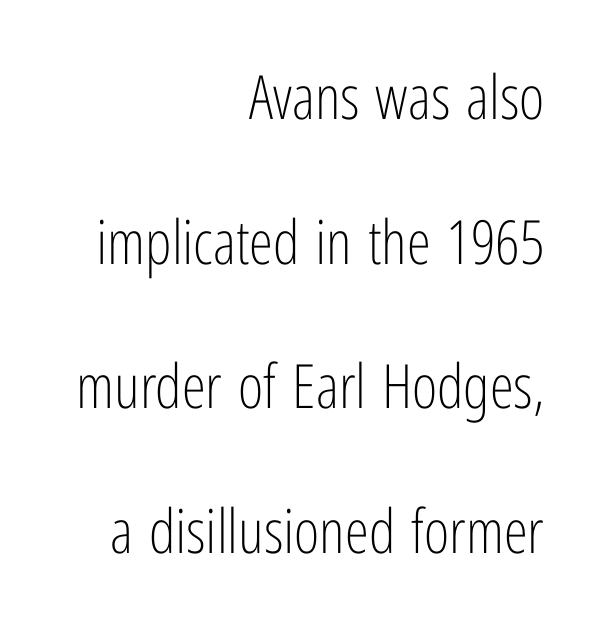
A typesetter would call this zero additional tracking. The face used here is proportionally spaced, like ordinary book or web type. Horizontal bands of white between lines are thick stripes. Each letter's strokes conclude bluntly, with no projecting serifs. Plain, unruled lines of type.
